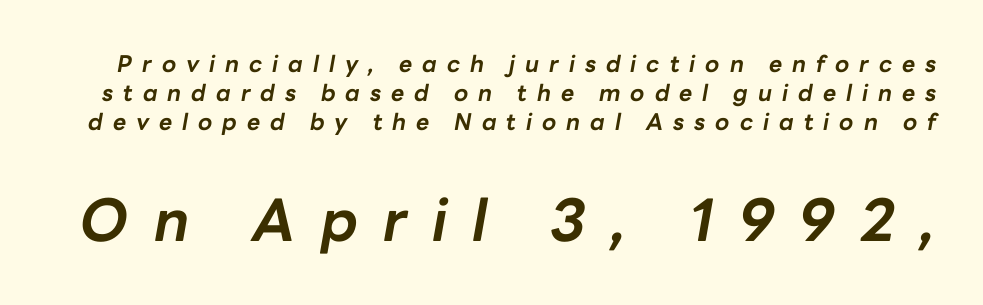
You could not count columns in this text — the font is proportionally spaced. A typesetter would call this leading conventional body-copy spacing. A dark, heavy texture on the line: the type is bold. The gaps between neighbouring characters are conspicuously large. Just letters on the line, the space beneath them empty. Note: smaller setting up top, larger setting below.
